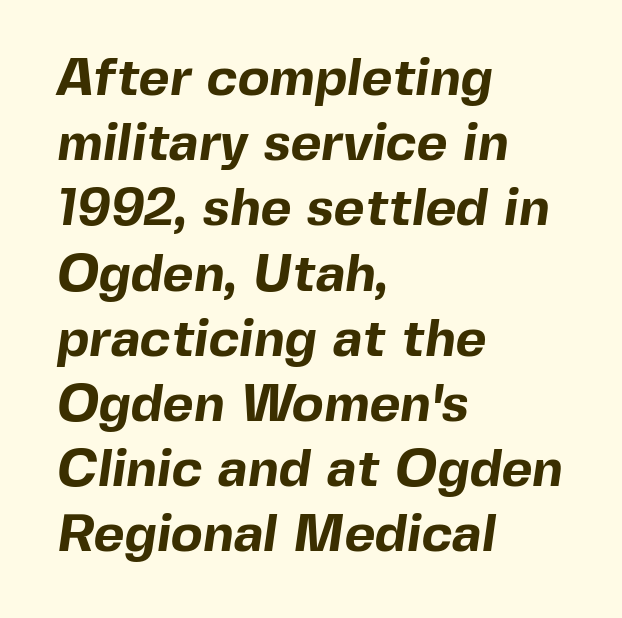
{"serif": "no", "bold": "yes", "weight": "bold", "width": "normal", "x_height": "medium", "monospaced": "no", "underline": "no", "align": "left", "line_spacing_ratio": 1.23, "letter_spacing": "normal", "letter_spacing_em": 0.0, "glyph_px": 53}
